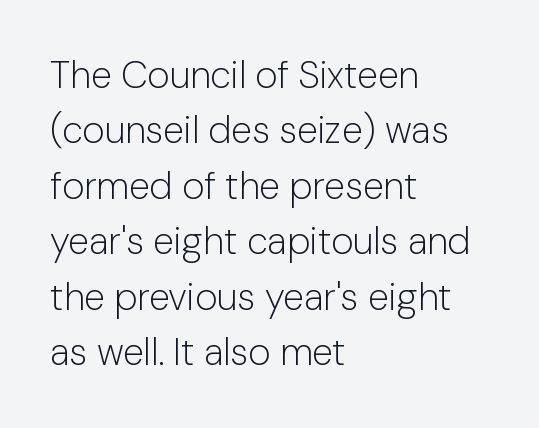
{"serif": "no", "italic": "no", "bold": "no", "weight": "light", "width": "normal", "stroke_contrast": "low", "x_height": "medium", "monospaced": "no", "underline": "no", "align": "left", "line_spacing": "normal", "line_spacing_ratio": 1.46, "letter_spacing": "normal", "letter_spacing_em": 0.0, "glyph_px": 38}
